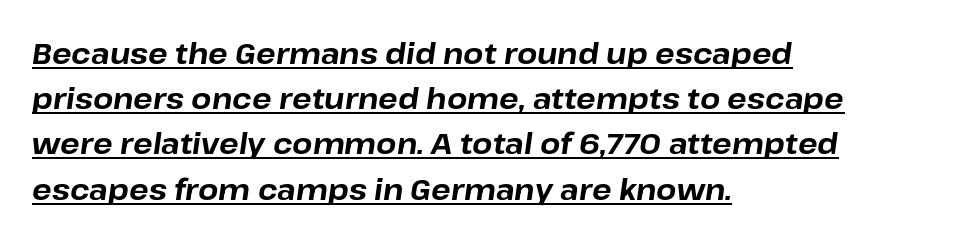
The image shows 29 px bold type, italic (leaning right); set left-aligned, normal line spacing (1.56x), normal letter spacing, underlined; low stroke contrast and a medium x-height.
